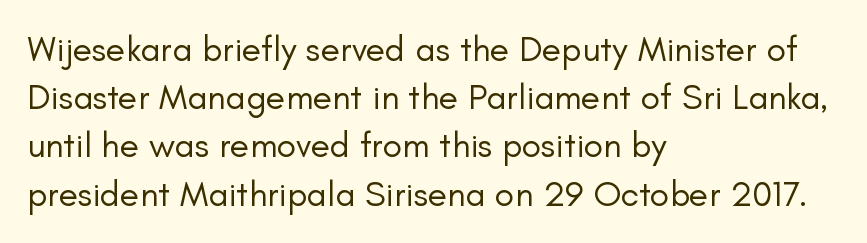
The image shows 36 px regular-weight sans-serif type, upright; set left-aligned, normal line spacing (1.34x), normal letter spacing, not underlined; low stroke contrast and a small x-height.
